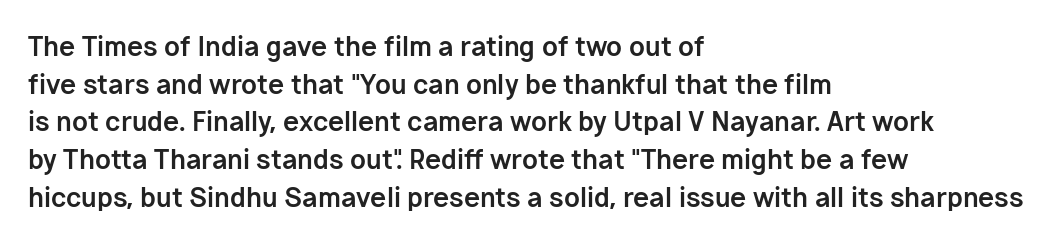
Q: Is the text bold? A: Yes.
Q: Is the text italic (slanted)? A: No, it is upright.
Q: Is the text underlined? A: No.
Q: How is the paragraph aligned? A: Left-aligned.
Q: Is the spacing between letters normal or unusually wide? A: Normal.
Q: Is the spacing between lines tight, normal or loose? A: Normal.
